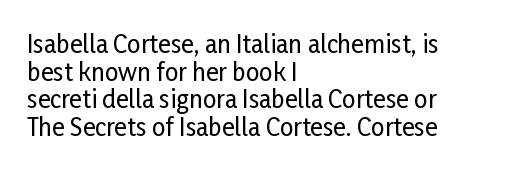
The letterforms sit shoulder to shoulder at normal distance. Is the block centered? No — it sits flush against the left margin. The letters stand straight up with perfectly vertical stems. If you measured baseline to baseline, you'd find a short distance. Only glyphs here, with clear space below each row.
